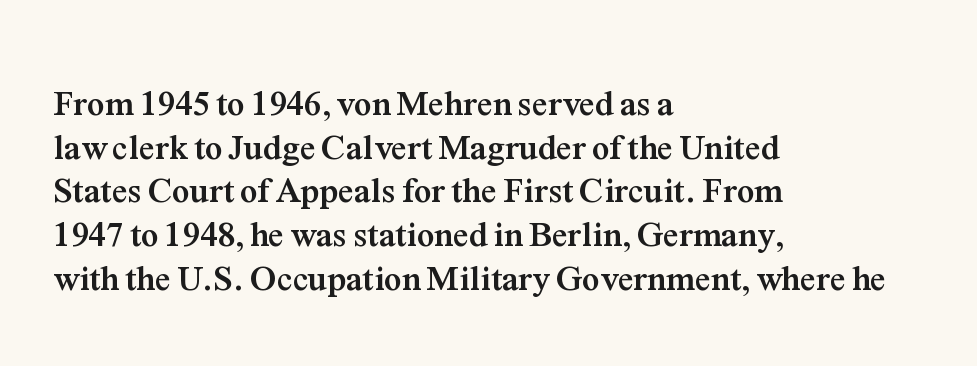
Q: Is the text bold? A: Yes.
Q: Is the text italic (slanted)? A: No, it is upright.
Q: Is the typeface a serif or a sans-serif typeface? A: Serif.
Q: Is the text underlined? A: No.
Q: How is the paragraph aligned? A: Left-aligned.
Q: Is the spacing between letters normal or unusually wide? A: Normal.
Q: Is the spacing between lines tight, normal or loose? A: Normal.
Q: Width (condensed, normal, or wide)? A: Normal.
Q: Stroke contrast? A: Medium.
Q: x-height? A: Medium.
Q: Monospaced? A: No.
